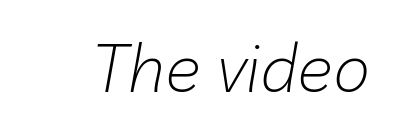
{"italic": "yes", "lean": "right", "slant_degrees": 10, "bold": "no", "weight": "light", "width": "normal", "stroke_contrast": "low", "x_height": "medium", "monospaced": "no", "underline": "no", "letter_spacing": "normal", "letter_spacing_em": 0.0, "glyph_px": 67}
